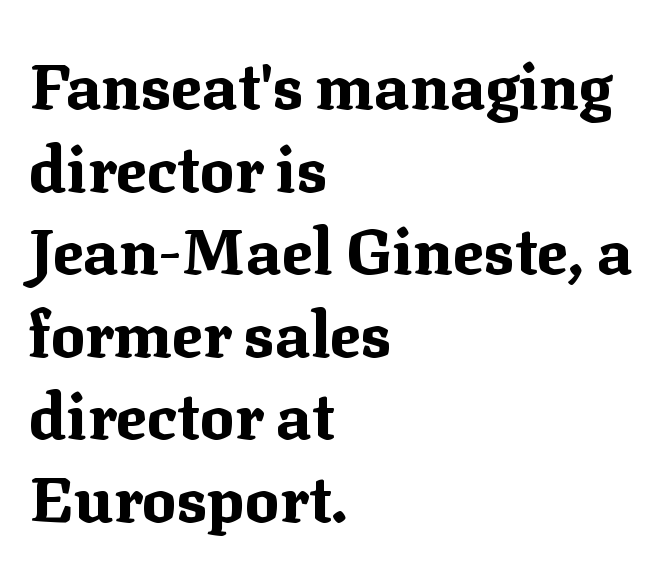
The image shows 64 px bold serif type, upright; set left-aligned, normal line spacing (1.29x), normal letter spacing, not underlined; medium stroke contrast and a medium x-height.
